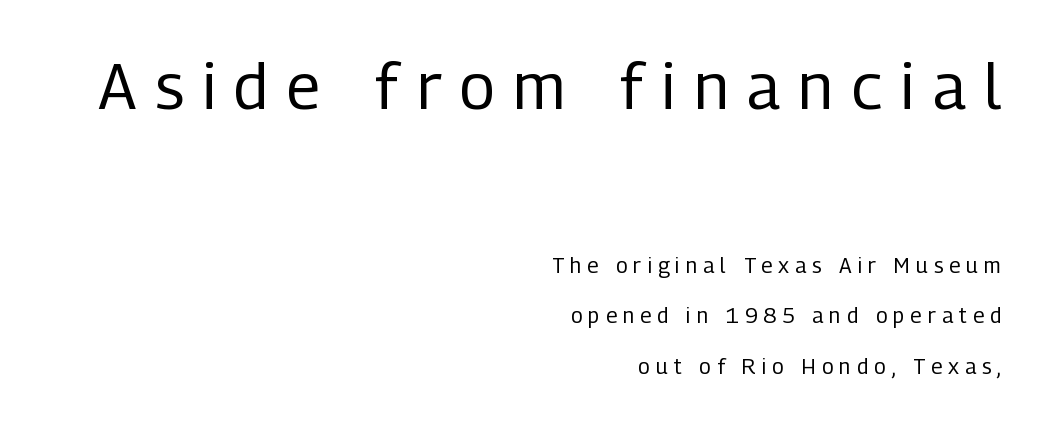
Rendered with straight, roman letterforms. Honestly, the letter spacing is so wide it's the main thing you notice. These lines are rendered in a variable-pitch font. The letters look calm and open, with moderate or lighter stems. Anything drawn beneath the words? Only blank space.
